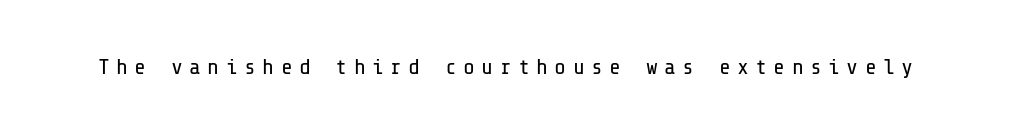
The image shows 22 px text type, upright; set unusually wide letter spacing (+0.29 em), not underlined.
